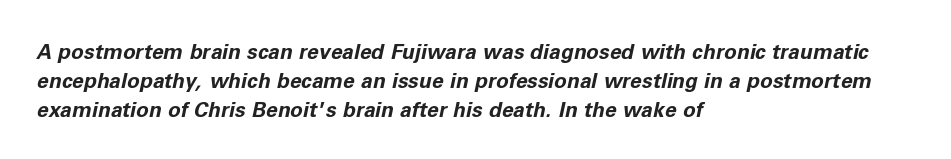
Descenders hang freely into open space. The rendering applies a slant to the glyphs. The rendering keeps characters at their native spacing. Honestly, the row spacing looks completely unremarkable. Stroke thickness is high; the sample reads as a true bold.
